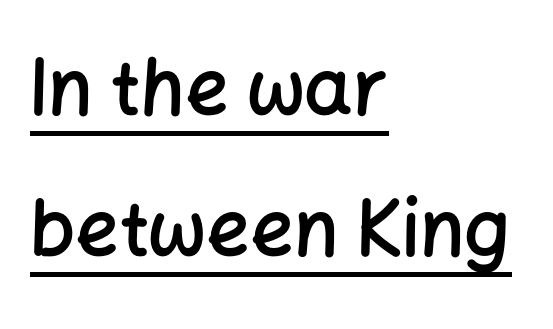
{"serif": "no", "italic": "no", "bold": "semi", "weight": "semibold", "width": "normal", "stroke_contrast": "low", "x_height": "medium", "monospaced": "no", "underline": "yes", "align": "left", "line_spacing_ratio": 1.86, "letter_spacing": "normal", "letter_spacing_em": 0.0, "glyph_px": 76}
